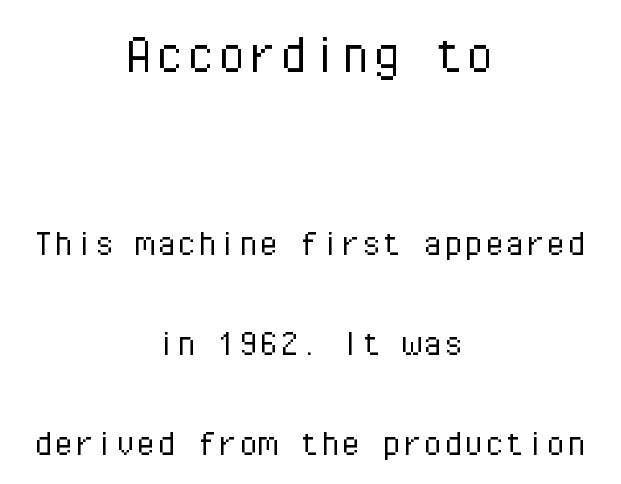
The image shows 62 px light sans-serif type, upright, monospaced; set centered, loose line spacing (2.43x), normal letter spacing, not underlined; the first (top) block is 1.51x larger; low stroke contrast and a medium x-height.
